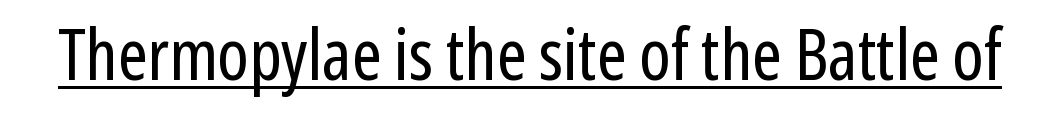
{"serif": "no", "italic": "no", "bold": "no", "weight": "regular", "width": "condensed", "stroke_contrast": "low", "x_height": "medium", "monospaced": "no", "underline": "yes", "letter_spacing": "normal", "letter_spacing_em": 0.0, "glyph_px": 71}
